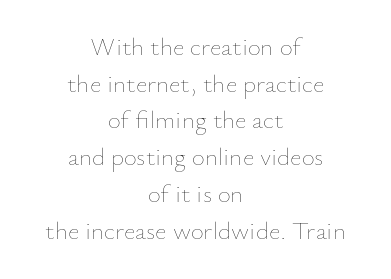
Q: Is the text bold? A: No.
Q: Is the text italic (slanted)? A: No, it is upright.
Q: Is the text underlined? A: No.
Q: How is the paragraph aligned? A: Centered.
Q: Is the spacing between letters normal or unusually wide? A: Normal.
Q: Is the spacing between lines tight, normal or loose? A: Normal.
